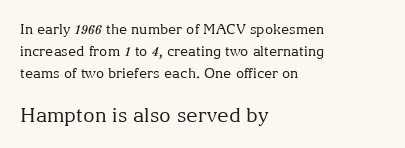
Here the second block reads like a headline and the first like body copy. Is the block centered? No — it sits flush against the left margin. The line texture is even and compact thanks to regular tracking. Do the letters lean? They stand straight. The words here are not underlined. Leading: standard.
